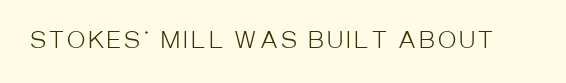
The image shows 22 px text type, upright; set not underlined.
